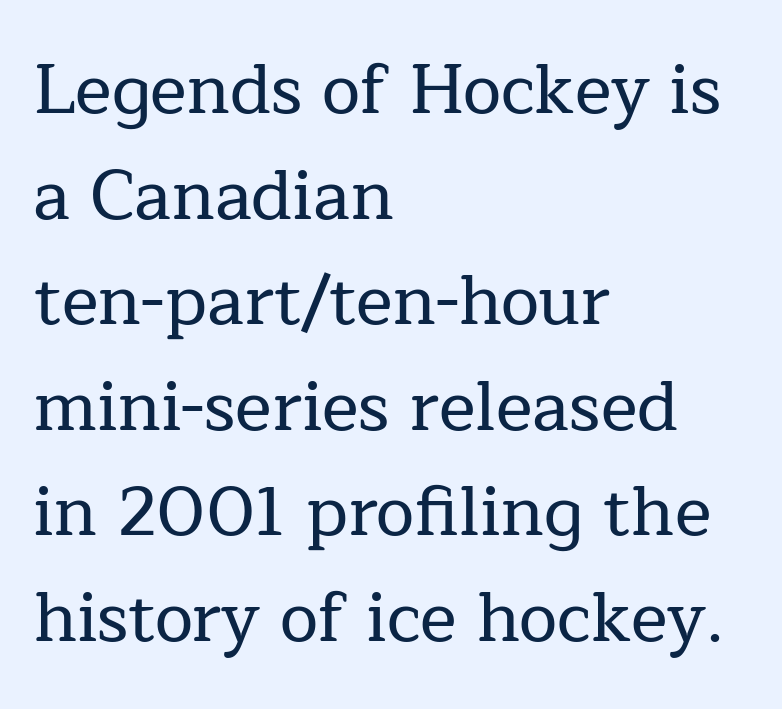
The image shows 69 px serif type, upright; set left-aligned, normal line spacing (1.53x), normal letter spacing, not underlined; low stroke contrast and a medium x-height.
